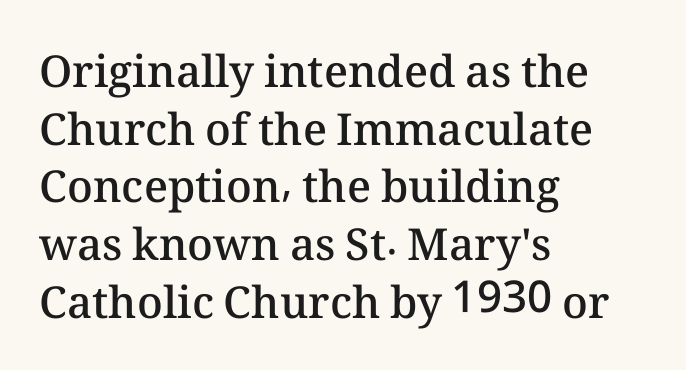
The image shows 44 px semibold type, upright; set left-aligned, normal line spacing (1.31x), normal letter spacing, not underlined; medium stroke contrast and a medium x-height.
